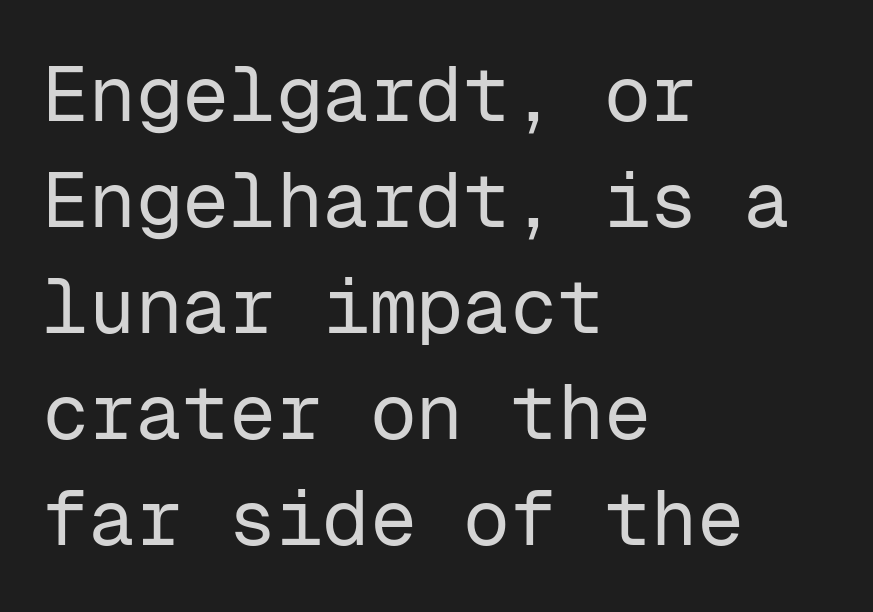
{"serif": "no", "italic": "no", "bold": "no", "weight": "regular", "width": "normal", "stroke_contrast": "low", "x_height": "medium", "monospaced": "yes", "underline": "no", "align": "left", "line_spacing": "normal", "line_spacing_ratio": 1.36, "letter_spacing": "normal", "letter_spacing_em": 0.0, "glyph_px": 78}
